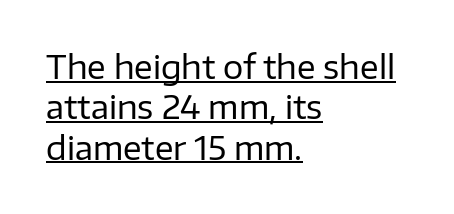
{"serif": "no", "italic": "no", "bold": "no", "weight": "regular", "width": "normal", "stroke_contrast": "low", "x_height": "medium", "monospaced": "no", "underline": "yes", "align": "left", "line_spacing": "normal", "line_spacing_ratio": 1.26, "letter_spacing": "normal", "letter_spacing_em": 0.0, "glyph_px": 32}
